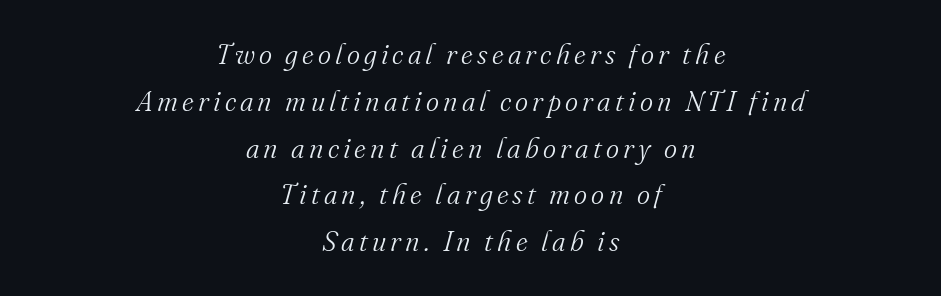
The image shows 28 px light serif type, italic (leaning right); set centered, normal line spacing (1.67x), not underlined; medium stroke contrast and a small x-height.
